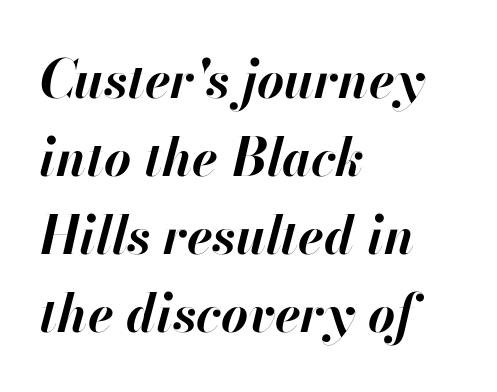
{"italic": "yes", "lean": "right", "slant_degrees": 13, "bold": "yes", "weight": "bold", "width": "normal", "stroke_contrast": "high", "x_height": "small", "monospaced": "no", "underline": "no", "align": "left", "line_spacing": "normal", "line_spacing_ratio": 1.5, "letter_spacing": "normal", "letter_spacing_em": 0.0, "glyph_px": 52}
